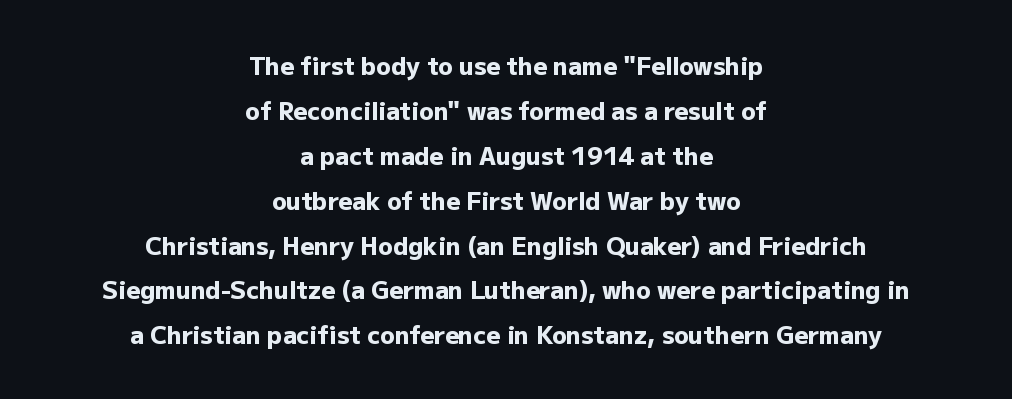
Q: Is the text bold? A: Yes.
Q: Is the text italic (slanted)? A: No, it is upright.
Q: Is the text underlined? A: No.
Q: How is the paragraph aligned? A: Centered.
Q: Is the spacing between letters normal or unusually wide? A: Normal.
